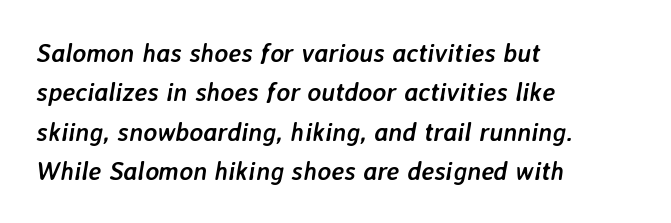
The image shows 26 px bold type, italic (leaning right); set left-aligned, normal line spacing (1.51x), normal letter spacing, not underlined.
